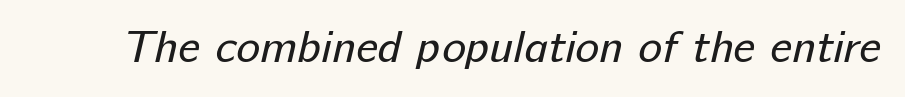
{"serif": "no", "bold": "no", "weight": "regular", "width": "normal", "stroke_contrast": "low", "x_height": "medium", "monospaced": "no", "underline": "no", "letter_spacing": "normal", "letter_spacing_em": 0.0, "glyph_px": 45}
